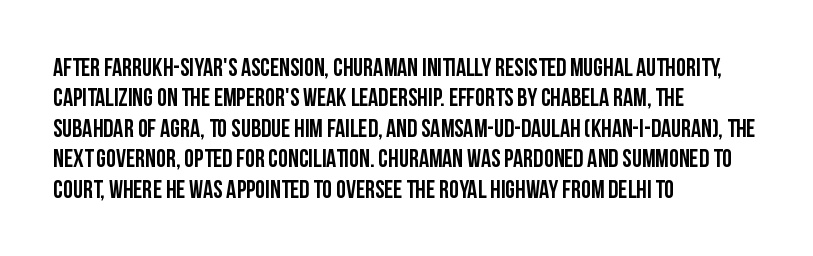
The typography opts for an upright posture over an oblique one. The letterforms sit shoulder to shoulder at normal distance. Compared with a centered layout, this one pins lines to the left instead. Descenders are the only things crossing below the line.
